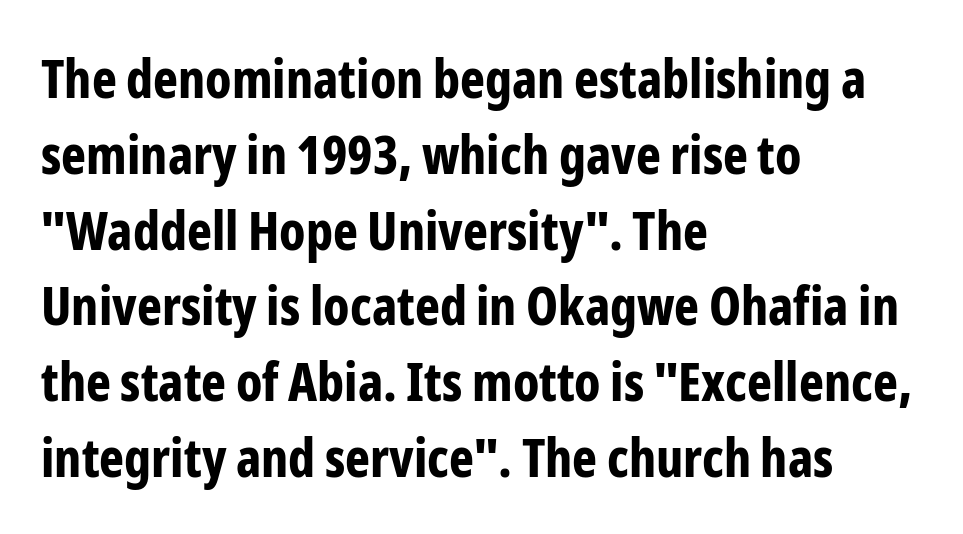
The foot of each line stays bare and open. A classic flush-left, rag-right setting is used for this passage. The font family rendered here belongs to the sans-serif group. How would I describe the line gaps? Plain and ordinary. Heavy-handed strokes throughout: this text is bold.
